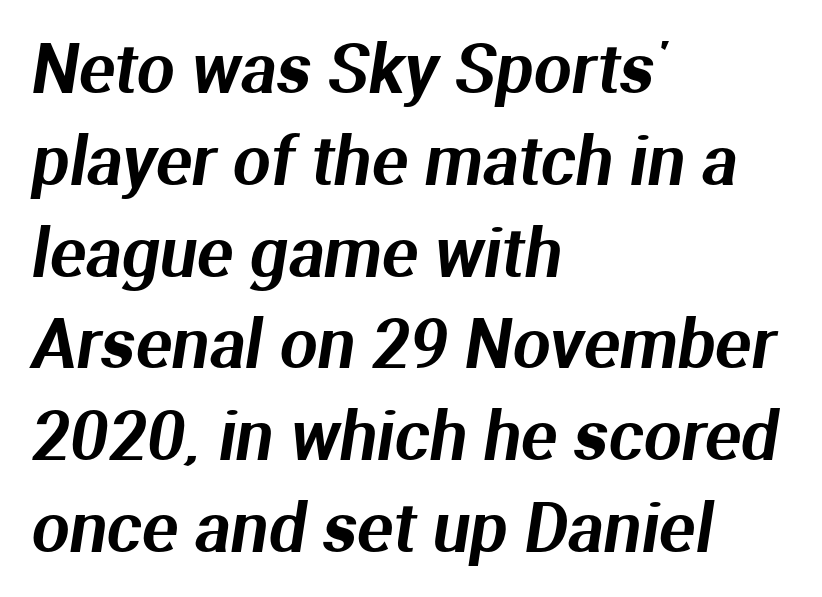
Is this a fixed-width face? No — the glyphs have proportional, varying widths. Standard letterfit; no display-style spreading of the glyphs. Classification — sans serif. The rendering anchors every line to the left-hand side. The passage shown is not underscored anywhere. Honestly, the row spacing looks completely unremarkable.
